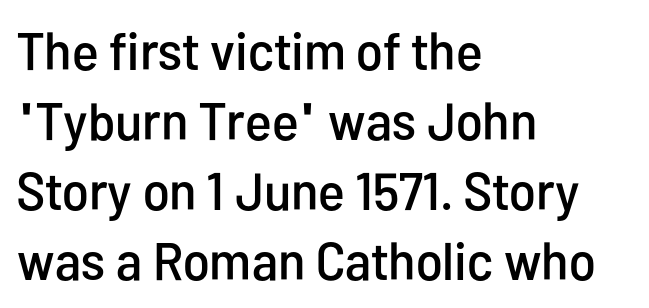
Nobody drew a line under any word here. Tall strokes in this sample are plumb rather than angled. Is this a fixed-width face? No — the glyphs have proportional, varying widths. The paragraph shown leans on its left margin.
